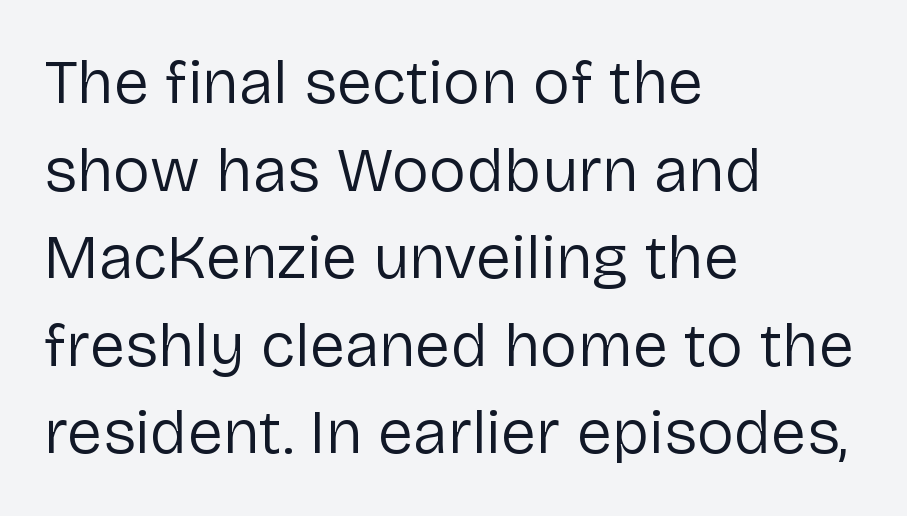
The image shows 63 px regular-weight sans-serif type, upright; set left-aligned, normal line spacing (1.39x), normal letter spacing, not underlined; low stroke contrast and a medium x-height.
